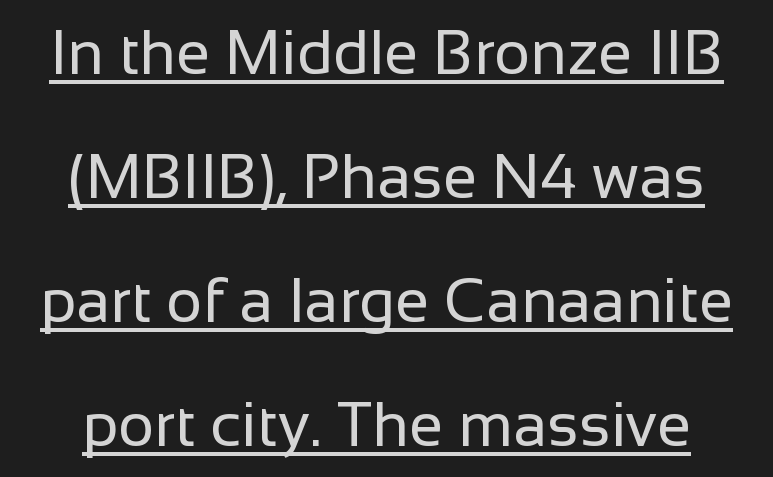
{"serif": "no", "italic": "no", "bold": "no", "weight": "regular", "width": "normal", "stroke_contrast": "low", "x_height": "medium", "monospaced": "no", "underline": "yes", "line_spacing": "loose", "line_spacing_ratio": 2.0, "letter_spacing": "normal", "letter_spacing_em": 0.0, "glyph_px": 62}
